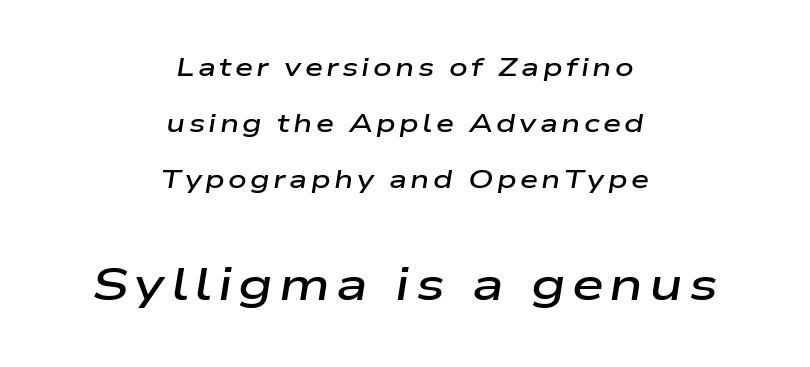
{"italic": "yes", "lean": "right", "slant_degrees": 9, "bold": "semi", "weight": "semibold", "width": "wide", "stroke_contrast": "low", "x_height": "medium", "monospaced": "no", "underline": "no", "align": "center", "line_spacing": "loose", "line_spacing_ratio": 2.15, "larger_block": "second", "size_ratio": 1.77, "glyph_px": 46}
